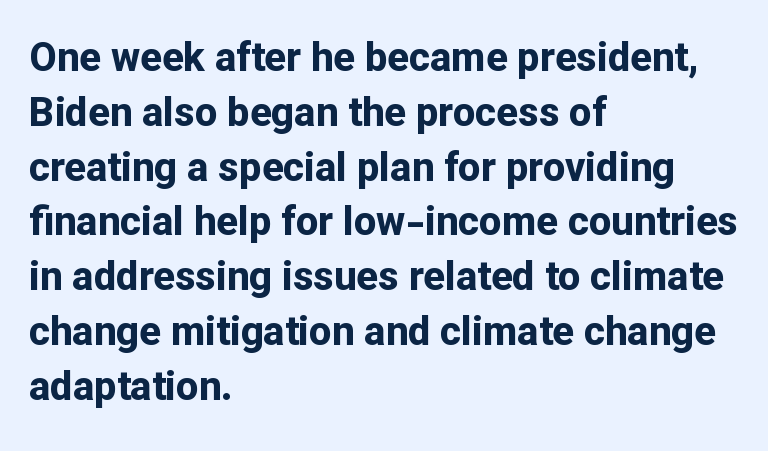
The image shows 40 px bold sans-serif type, upright; set left-aligned, normal line spacing (1.37x), normal letter spacing, not underlined; low stroke contrast and a medium x-height.
